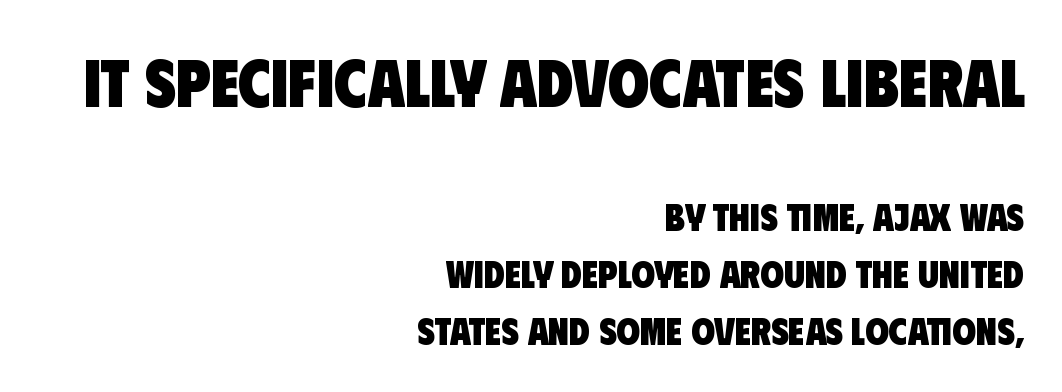
{"serif": "no", "bold": "yes", "weight": "heavy", "width": "condensed", "stroke_contrast": "low", "x_height": "large", "monospaced": "no", "underline": "no", "align": "right", "line_spacing": "normal", "line_spacing_ratio": 1.5, "letter_spacing": "normal", "letter_spacing_em": 0.0, "larger_block": "first", "size_ratio": 1.76, "glyph_px": 67}
